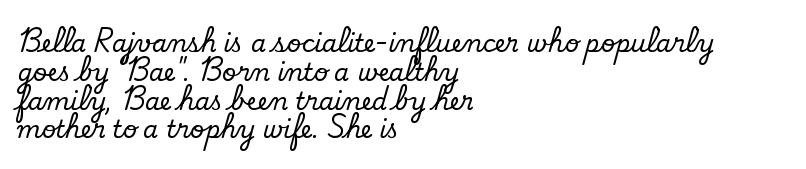
{"underline": "no", "align": "left", "line_spacing_ratio": 1.2, "letter_spacing": "normal", "letter_spacing_em": 0.0, "glyph_px": 24}
